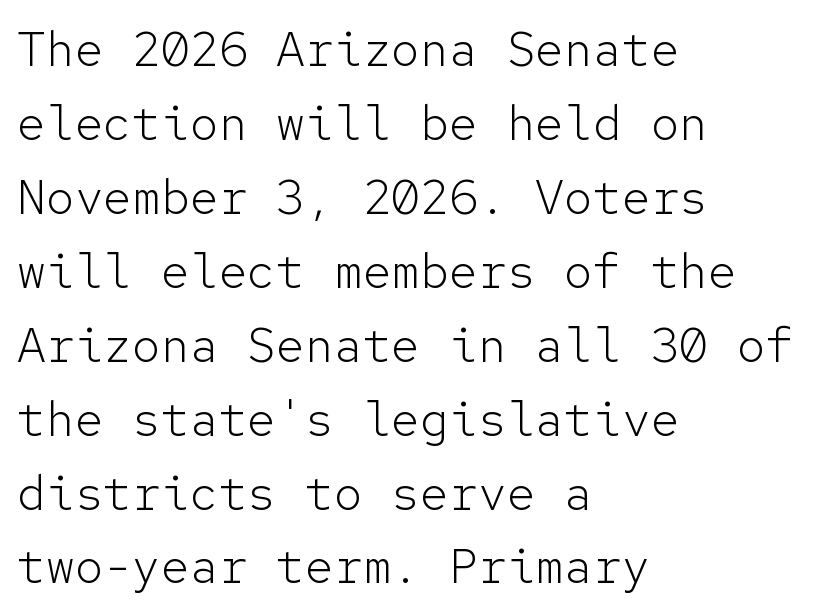
Q: Is the text bold? A: No.
Q: Is the text italic (slanted)? A: No, it is upright.
Q: Is the typeface a serif or a sans-serif typeface? A: Sans-serif.
Q: Is the text underlined? A: No.
Q: How is the paragraph aligned? A: Left-aligned.
Q: Is the spacing between letters normal or unusually wide? A: Normal.
Q: Is the spacing between lines tight, normal or loose? A: Normal.
Q: Width (condensed, normal, or wide)? A: Normal.
Q: Stroke contrast? A: Low.
Q: x-height? A: Medium.
Q: Monospaced? A: Yes.
